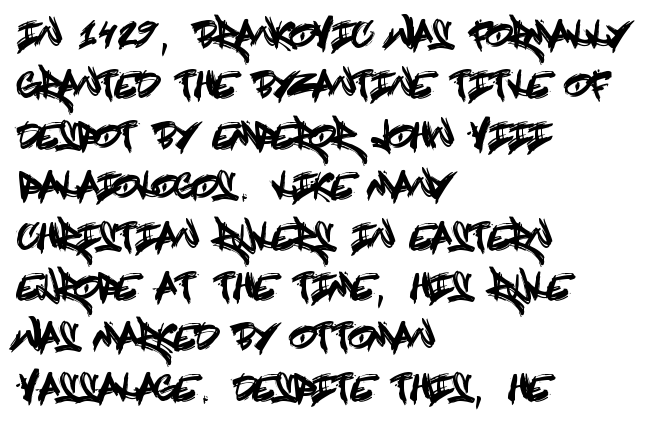
{"serif": "no", "width": "condensed", "x_height": "large", "underline": "no", "align": "left", "line_spacing": "normal", "line_spacing_ratio": 1.44, "letter_spacing": "normal", "letter_spacing_em": 0.0, "glyph_px": 35}
